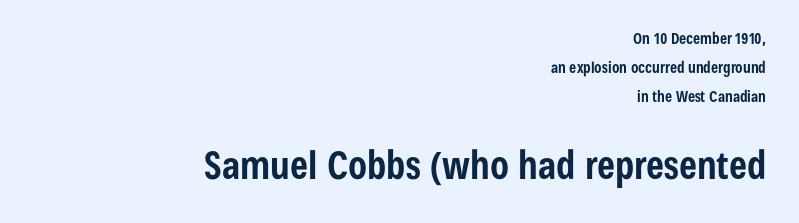
{"serif": "no", "italic": "no", "bold": "yes", "weight": "bold", "width": "condensed", "stroke_contrast": "low", "x_height": "medium", "monospaced": "no", "underline": "no", "align": "right", "line_spacing": "loose", "line_spacing_ratio": 1.95, "letter_spacing": "normal", "letter_spacing_em": 0.0, "larger_block": "second", "size_ratio": 2.53, "glyph_px": 38}
